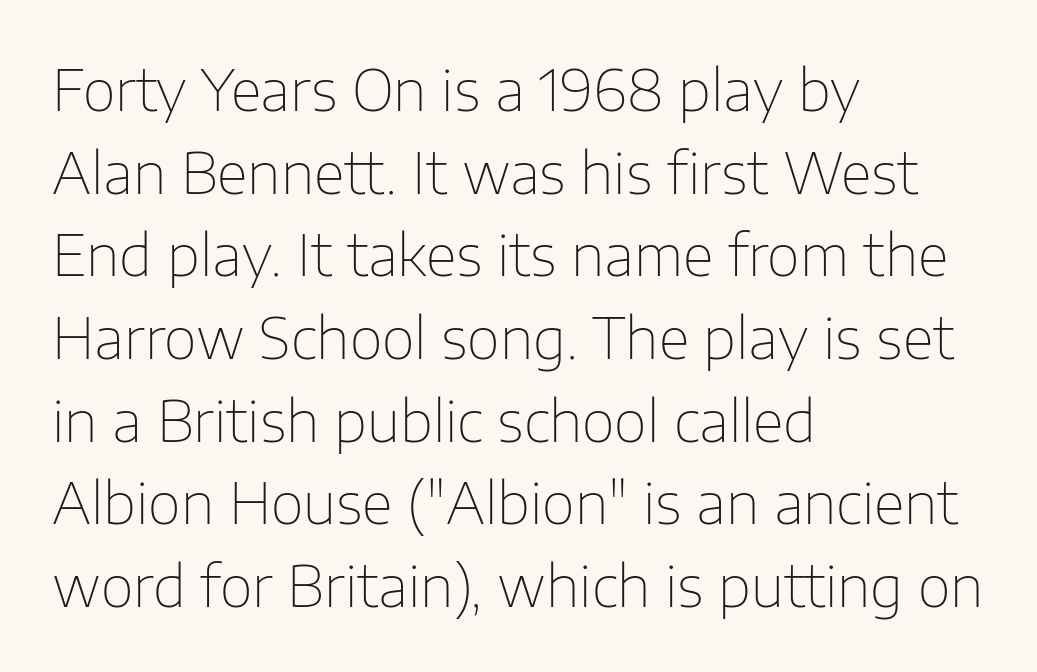
Q: Is the text bold? A: No.
Q: Is the text italic (slanted)? A: No, it is upright.
Q: Is the typeface a serif or a sans-serif typeface? A: Sans-serif.
Q: Is the text underlined? A: No.
Q: How is the paragraph aligned? A: Left-aligned.
Q: Is the spacing between letters normal or unusually wide? A: Normal.
Q: Is the spacing between lines tight, normal or loose? A: Normal.
Q: Width (condensed, normal, or wide)? A: Normal.
Q: Stroke contrast? A: Low.
Q: x-height? A: Medium.
Q: Monospaced? A: No.
